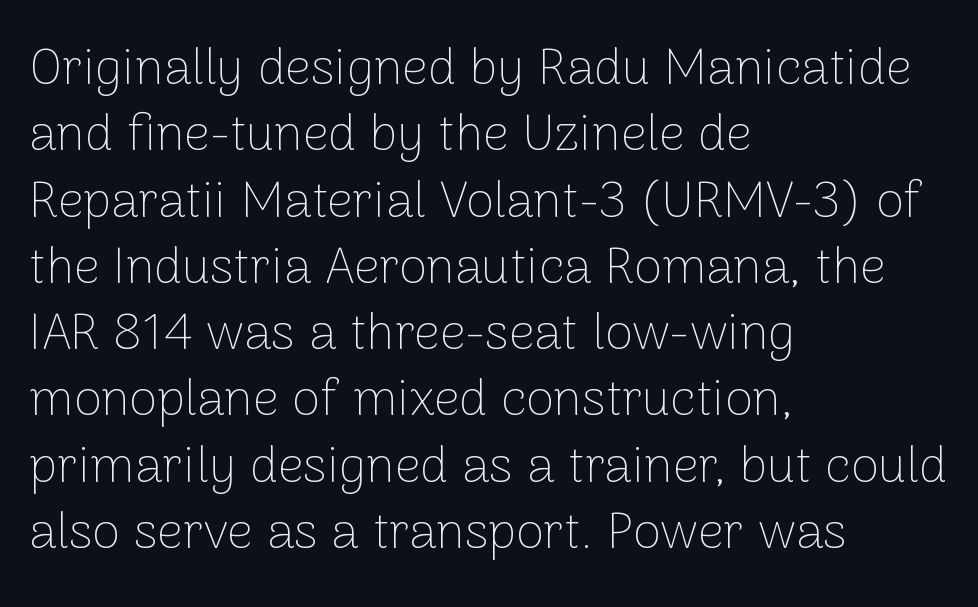
Q: Is the text bold? A: No.
Q: Is the text italic (slanted)? A: No, it is upright.
Q: Is the typeface a serif or a sans-serif typeface? A: Sans-serif.
Q: Is the text underlined? A: No.
Q: How is the paragraph aligned? A: Left-aligned.
Q: Is the spacing between letters normal or unusually wide? A: Normal.
Q: Is the spacing between lines tight, normal or loose? A: Normal.
Q: Width (condensed, normal, or wide)? A: Normal.
Q: Stroke contrast? A: Low.
Q: x-height? A: Medium.
Q: Monospaced? A: No.
